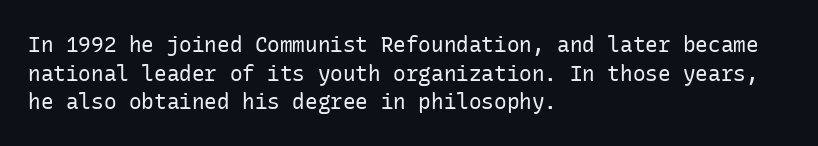
{"italic": "no", "bold": "no", "underline": "no", "align": "left", "line_spacing": "normal", "line_spacing_ratio": 1.36, "letter_spacing": "normal", "letter_spacing_em": 0.0, "glyph_px": 21}
